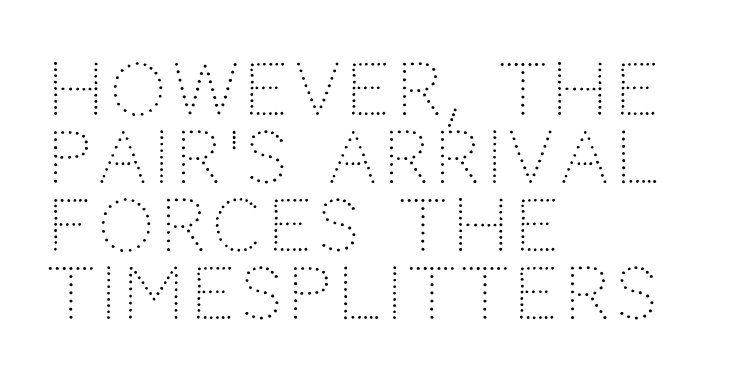
This is roman type, the default non-slanted kind. Is this a fixed-width face? No — the glyphs have proportional, varying widths. Nobody drew a line under any word here. Serif or sans? Sans — the stroke terminals are bare. What's the leading like? Squeezed, with rows nearly overlapping.
